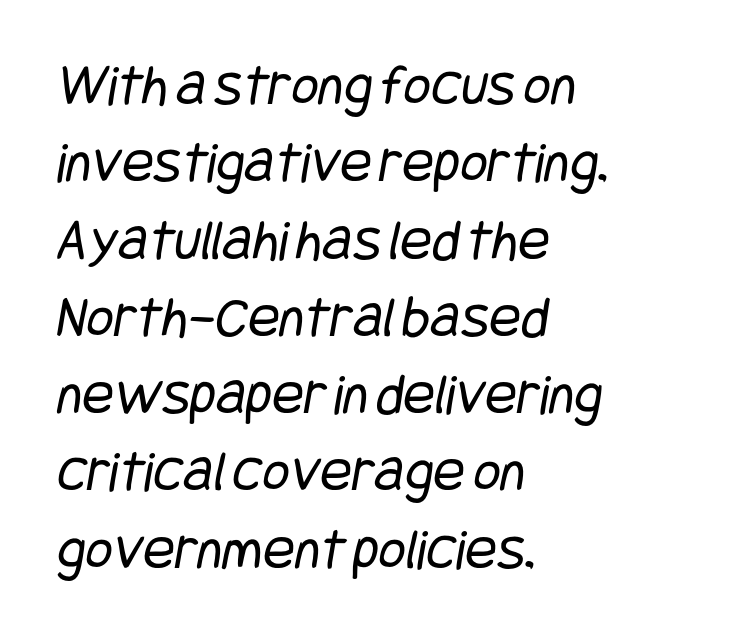
The setting favours the left margin, as ordinary paragraphs usually do. The characters are drawn with everyday or finer stroke widths. The gap between lines stays unmarked. A typesetter would label this face a sans. How would I describe the line gaps? Plain and ordinary.
